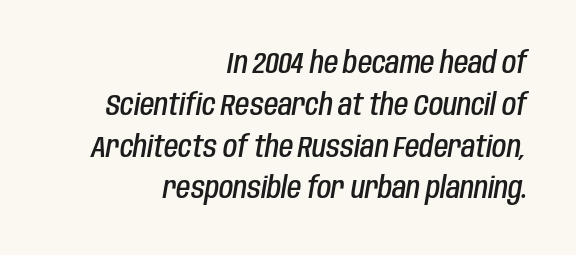
The lines are quadded right. The gaps between neighbouring characters are ordinary and unremarkable. These lines sit exactly where default settings would place them. These lines are rendered in a variable-pitch font. This is moderately heavy type, rendered in semibold.
